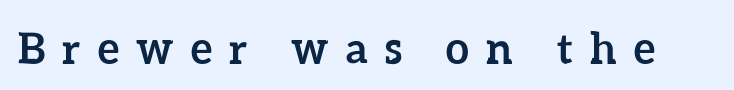
{"italic": "no", "bold": "yes", "weight": "semibold", "width": "normal", "stroke_contrast": "low", "x_height": "medium", "monospaced": "no", "underline": "no", "letter_spacing": "wide", "letter_spacing_em": 0.41, "glyph_px": 42}
